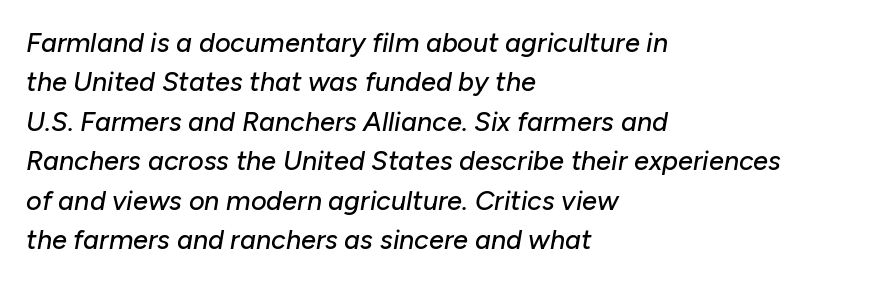
If you measured baseline to baseline, you'd find a middling distance. No extra tracking has been applied to these lines. The setting favours the left margin, as ordinary paragraphs usually do. Check under the words: just untouched page. There's an unmistakable incline to the writing here.
